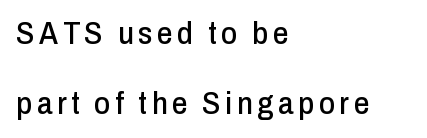
{"serif": "no", "italic": "no", "width": "condensed", "stroke_contrast": "low", "x_height": "medium", "monospaced": "no", "underline": "no", "align": "left", "line_spacing": "loose", "line_spacing_ratio": 2.26, "glyph_px": 31}
